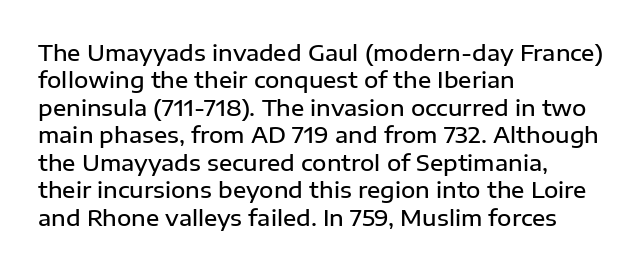
Horizontal bands of white between lines are of average thickness. The rendering keeps characters at their native spacing. The rendering anchors every line to the left-hand side. The type sits square on the baseline with zero lean.
